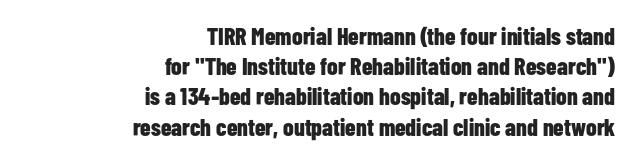
The image shows 24 px bold type, upright; set right-aligned, normal line spacing (1.26x), normal letter spacing, not underlined.
